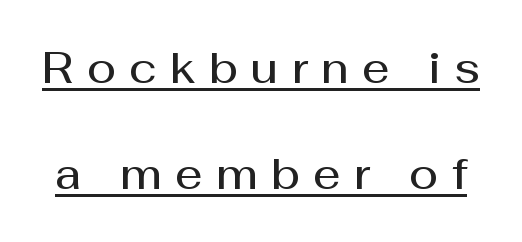
The type is letterspaced generously, with wide tracking. The font's upright variant was chosen for this text. Grotesque or geometric, the face here clearly has no serifs. Beneath each row of characters lies a ruled line.
